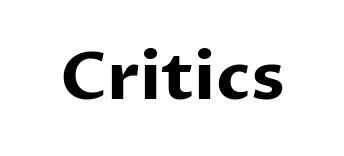
{"serif": "no", "italic": "no", "bold": "yes", "weight": "bold", "width": "normal", "stroke_contrast": "low", "x_height": "medium", "monospaced": "no", "underline": "no", "letter_spacing": "normal", "letter_spacing_em": 0.0, "glyph_px": 67}
